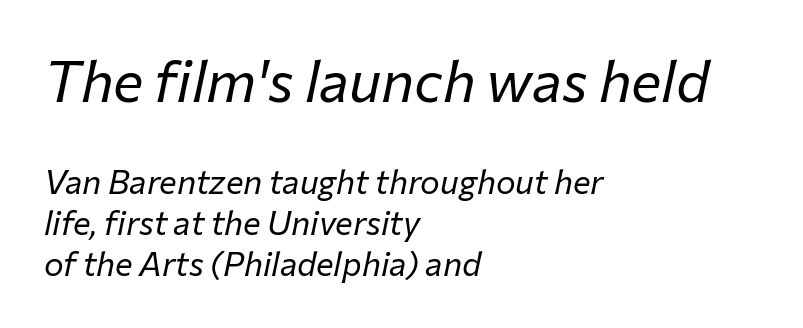
Q: Is the text bold? A: No.
Q: Is the text italic (slanted)? A: Yes, it leans right by about 12 degrees.
Q: Is the text underlined? A: No.
Q: How is the paragraph aligned? A: Left-aligned.
Q: Is the spacing between letters normal or unusually wide? A: Normal.
Q: Which block of text is set in a larger size, the first (top) or the second (bottom)? A: The first (top) one.
Q: Width (condensed, normal, or wide)? A: Normal.
Q: Stroke contrast? A: Low.
Q: x-height? A: Medium.
Q: Monospaced? A: No.
